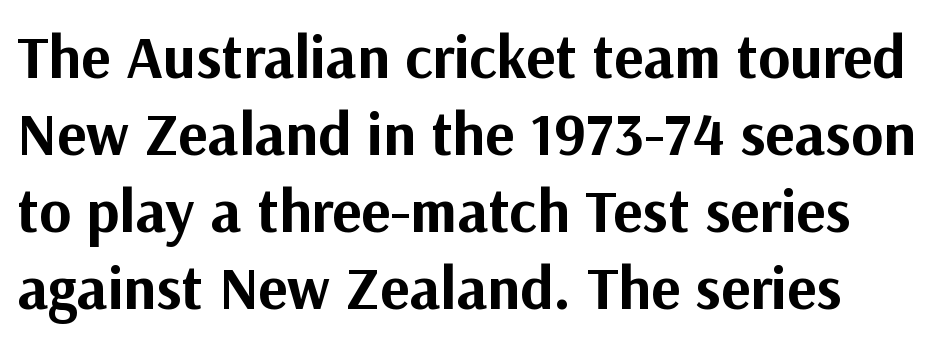
Here the glyphs are tracked normally, forming tight word shapes. Tall strokes in this sample are plumb rather than angled. Note the varied advance widths — an 'i' is clearly narrower than an 'm'. Reading down the column, the eye jumps a familiar distance to each next line. Heavy, bold letterforms.
